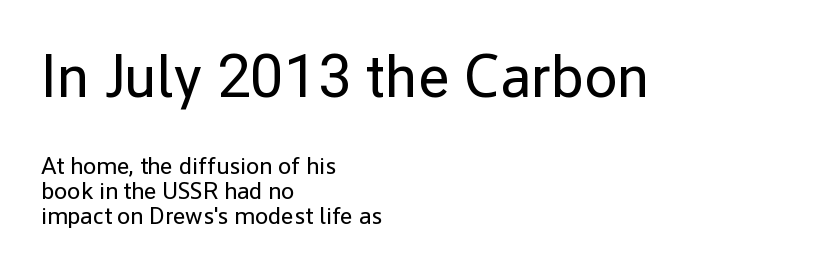
The image shows 60 px regular-weight sans-serif type, upright; set left-aligned, tight line spacing (1.04x), normal letter spacing, not underlined; the first (top) block is 2.5x larger; low stroke contrast and a medium x-height.
